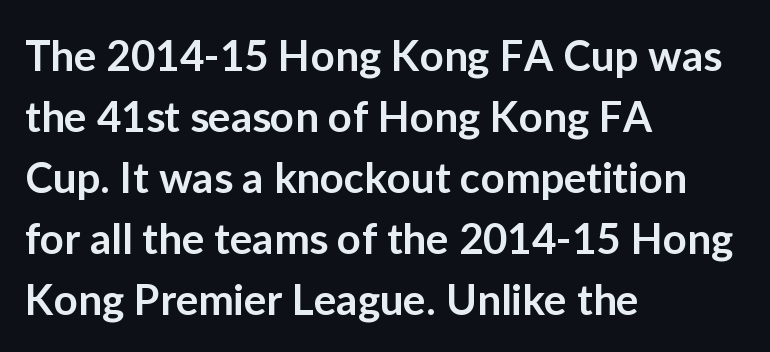
The axis of the letterforms is exactly vertical. This rendering uses left alignment, leaving the right contour irregular. Each letter keeps its own natural width here, so spacing adapts to shape. Underline: absent. Note: no serifs on the glyphs. Slightly chunky letters — semibold, I'd say, not full bold.
